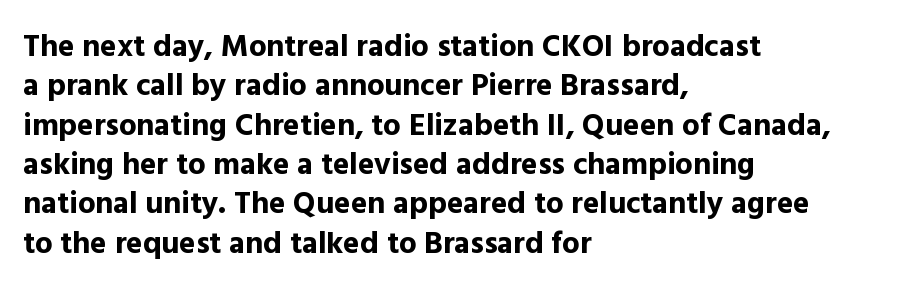
The typesetter chose a ragged-right arrangement here. Style check: upright. Proportional: the letters do not fall into vertical columns. These lines are composed in type without serifs. Is the type bold? Yes — the strokes are clearly thick and heavy. A typesetter would call this zero additional tracking.
